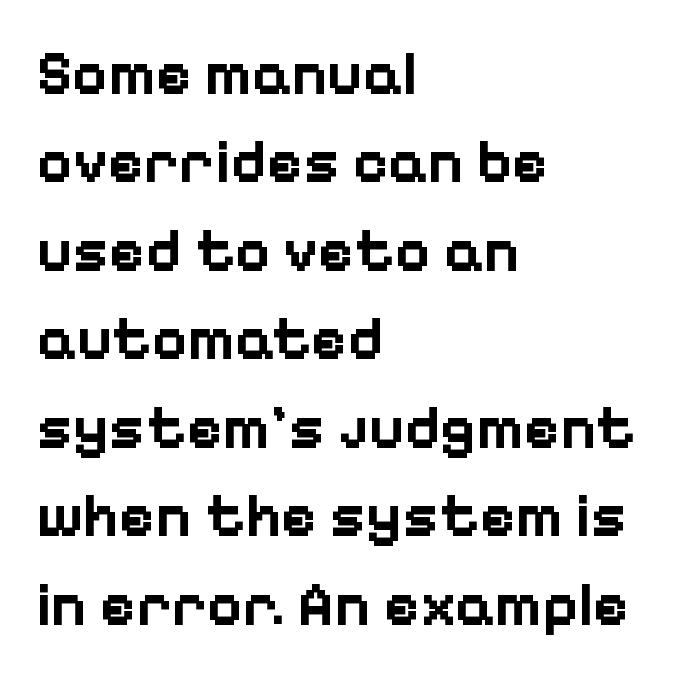
Q: Is the text bold? A: Yes.
Q: Is the text italic (slanted)? A: No, it is upright.
Q: Is the typeface a serif or a sans-serif typeface? A: Sans-serif.
Q: Is the text underlined? A: No.
Q: How is the paragraph aligned? A: Left-aligned.
Q: Is the spacing between letters normal or unusually wide? A: Normal.
Q: Is the spacing between lines tight, normal or loose? A: Normal.
Q: Width (condensed, normal, or wide)? A: Normal.
Q: Stroke contrast? A: Low.
Q: x-height? A: Medium.
Q: Monospaced? A: No.
